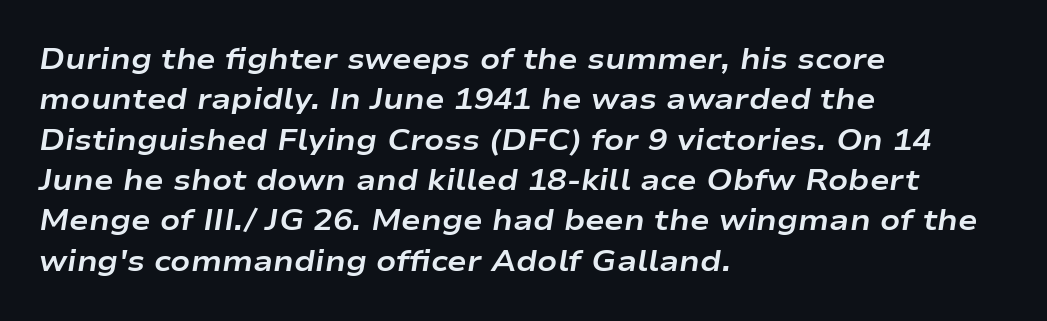
{"italic": "yes", "lean": "right", "slant_degrees": 9, "bold": "yes", "weight": "bold", "width": "wide", "stroke_contrast": "low", "x_height": "medium", "monospaced": "no", "underline": "no", "align": "left", "line_spacing": "normal", "line_spacing_ratio": 1.39, "letter_spacing": "normal", "letter_spacing_em": 0.0, "glyph_px": 29}
